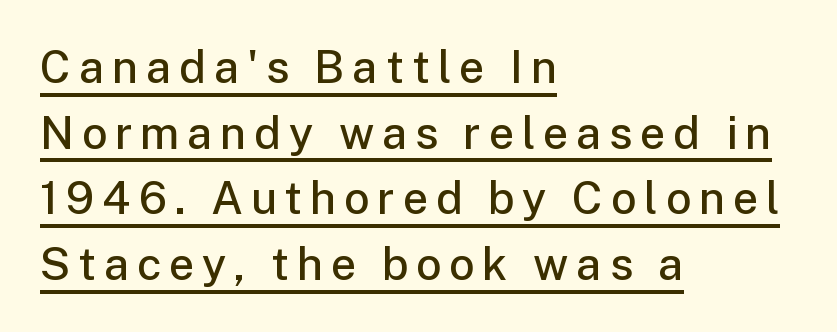
{"serif": "no", "italic": "no", "bold": "semi", "weight": "semibold", "width": "normal", "stroke_contrast": "low", "x_height": "medium", "monospaced": "no", "underline": "yes", "align": "left", "line_spacing": "normal", "line_spacing_ratio": 1.46, "glyph_px": 45}
